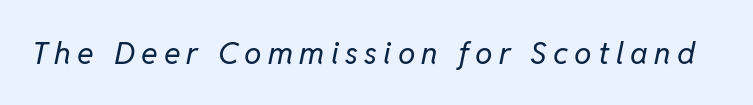
Spacing verdict: proportional, widths tailored to each character. The font sits on the lighter half of the weight spectrum, regular included. Honestly, the letter spacing is so wide it's the main thing you notice. Lines of text with bare space underneath. The rendering applies a slant to the glyphs.
